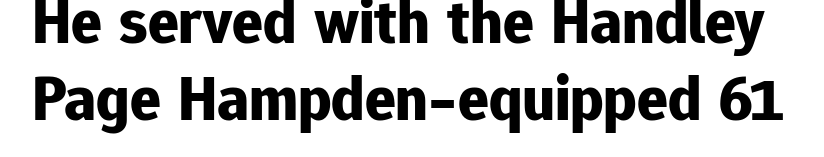
Q: Is the text bold? A: Yes.
Q: Is the text italic (slanted)? A: No, it is upright.
Q: Is the typeface a serif or a sans-serif typeface? A: Sans-serif.
Q: Is the text underlined? A: No.
Q: Is the spacing between letters normal or unusually wide? A: Normal.
Q: Width (condensed, normal, or wide)? A: Normal.
Q: Stroke contrast? A: Low.
Q: x-height? A: Medium.
Q: Monospaced? A: No.
